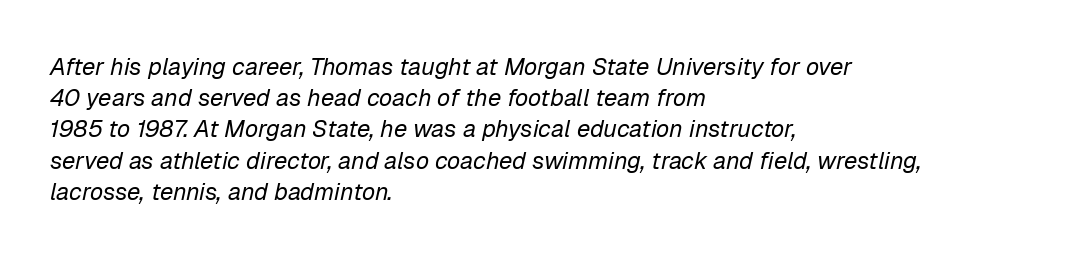
The image shows 24 px text type, italic (leaning right); set left-aligned, normal line spacing (1.3x), normal letter spacing, not underlined.
